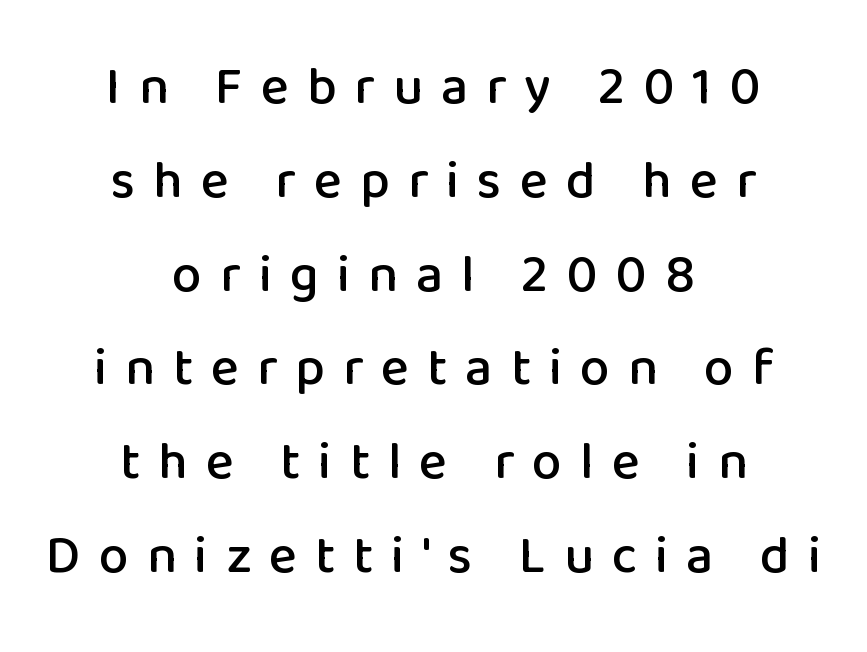
The image shows 53 px sans-serif type, upright; set centered, line spacing 1.77x, unusually wide letter spacing (+0.34 em), not underlined; low stroke contrast and a medium x-height.
